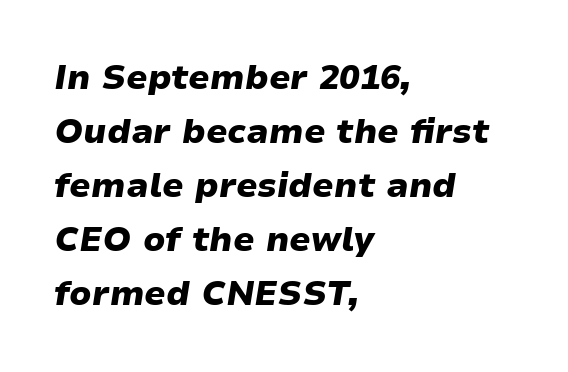
Leading matches the norm, producing a regular column. Character widths vary here, with narrow letters taking less room than wide ones. The type is set solid horizontally, with unmodified tracking. The typography opts for an oblique posture over an upright one.
